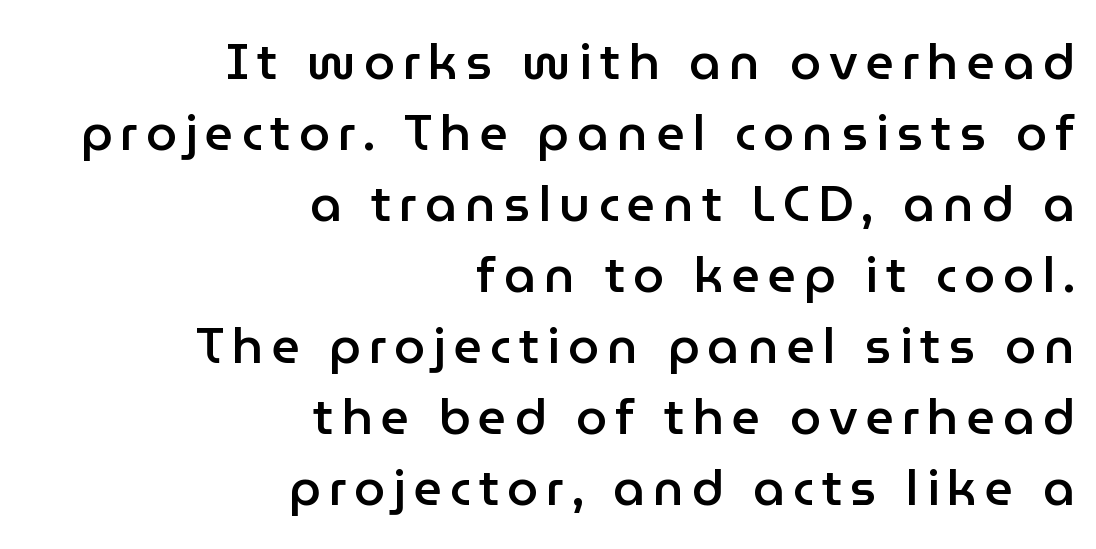
The image shows 50 px semibold sans-serif type, upright; set right-aligned, normal line spacing (1.42x), not underlined; low stroke contrast and a medium x-height.
